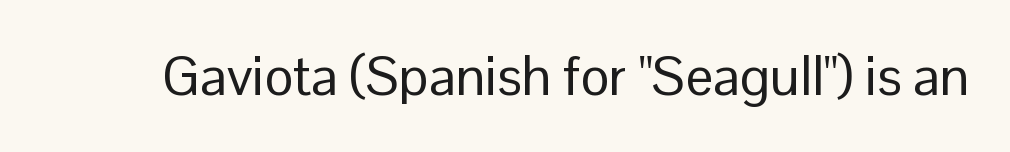
{"serif": "no", "italic": "no", "bold": "no", "weight": "regular", "width": "normal", "stroke_contrast": "low", "x_height": "medium", "monospaced": "no", "underline": "no", "letter_spacing": "normal", "letter_spacing_em": 0.0, "glyph_px": 55}
